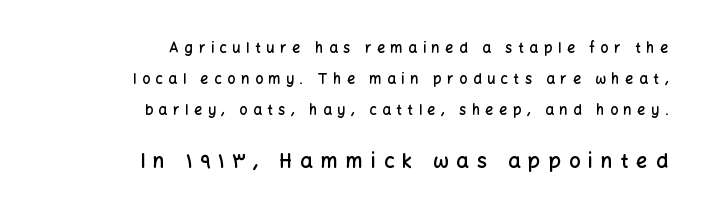
{"italic": "no", "bold": "semi", "underline": "no", "align": "right", "line_spacing": "loose", "line_spacing_ratio": 2.22, "letter_spacing": "wide", "letter_spacing_em": 0.4, "larger_block": "second", "size_ratio": 1.43, "glyph_px": 20}
